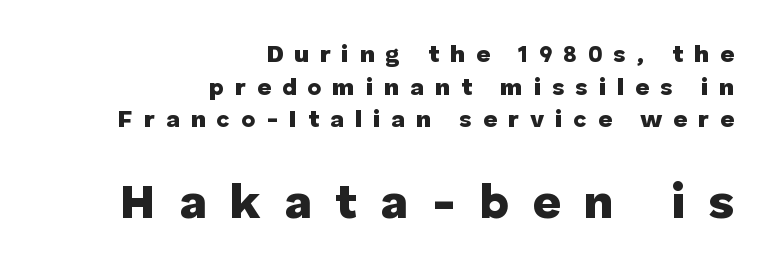
{"serif": "no", "italic": "no", "bold": "yes", "weight": "heavy", "width": "normal", "stroke_contrast": "low", "x_height": "medium", "monospaced": "no", "underline": "no", "align": "right", "line_spacing": "normal", "line_spacing_ratio": 1.36, "letter_spacing": "wide", "letter_spacing_em": 0.46, "larger_block": "second", "size_ratio": 2.04, "glyph_px": 49}
